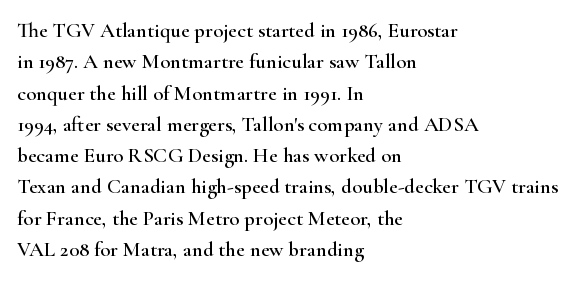
The image shows 21 px text type, upright; set left-aligned, normal line spacing (1.49x), normal letter spacing, not underlined.
